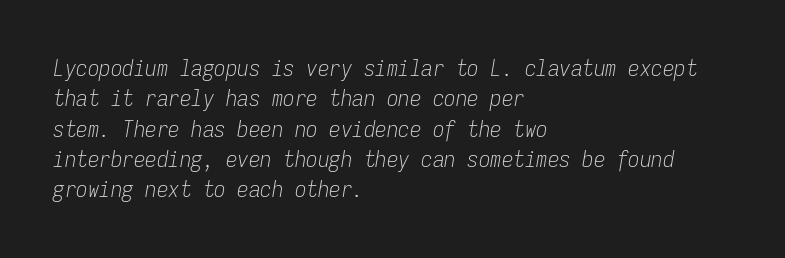
{"italic": "yes", "lean": "right", "slant_degrees": 9, "bold": "no", "underline": "no", "align": "left", "line_spacing": "normal", "line_spacing_ratio": 1.32, "letter_spacing": "normal", "letter_spacing_em": 0.0, "glyph_px": 23}
